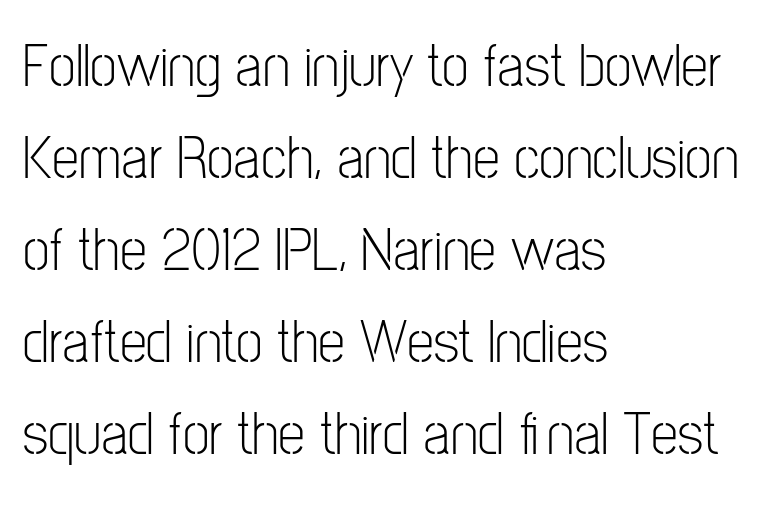
Compared with typical paragraphs, the rows here are spaced about the same. A typesetter would label this face a sans. This sample is left-justified, so line endings fall wherever the words run out. Characters follow at the spacing the type designer built in. Anything drawn beneath the words? Only blank space.
